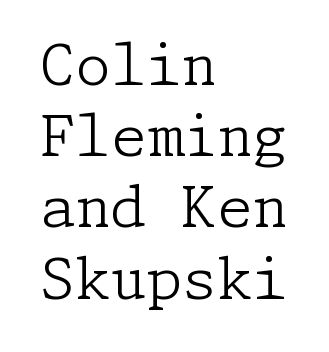
Is there any slant? The stems are plumb. Classification — serif. The typesetter chose a ragged-right arrangement here. The face looks like a standard text weight, possibly lighter. Normally led — the rows are evenly, conventionally spaced. The baseline area is clear.
